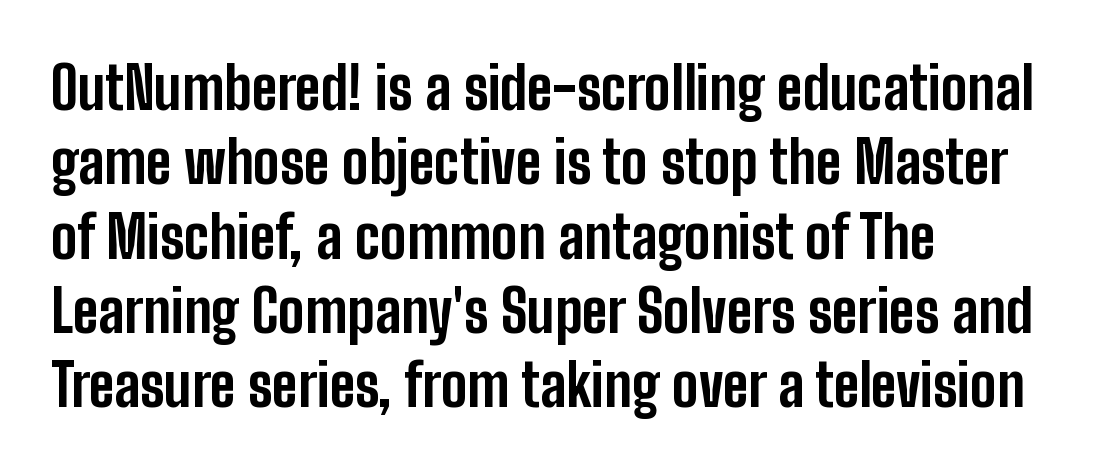
The image shows 59 px bold, condensed sans-serif type, upright; set left-aligned, normal line spacing (1.26x), normal letter spacing, not underlined; low stroke contrast and a medium x-height.
